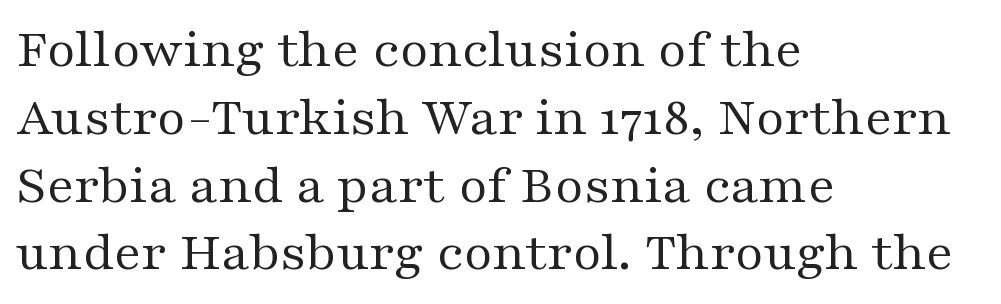
The image shows 56 px regular-weight, wide serif type, upright; set left-aligned, line spacing 1.21x, normal letter spacing, not underlined; medium stroke contrast and a medium x-height.
